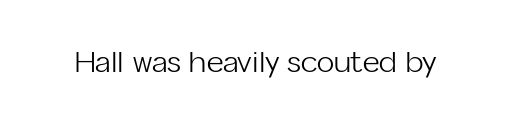
{"serif": "no", "italic": "no", "bold": "no", "weight": "light", "width": "normal", "stroke_contrast": "low", "x_height": "medium", "monospaced": "no", "underline": "no", "letter_spacing": "normal", "letter_spacing_em": 0.0, "glyph_px": 29}
